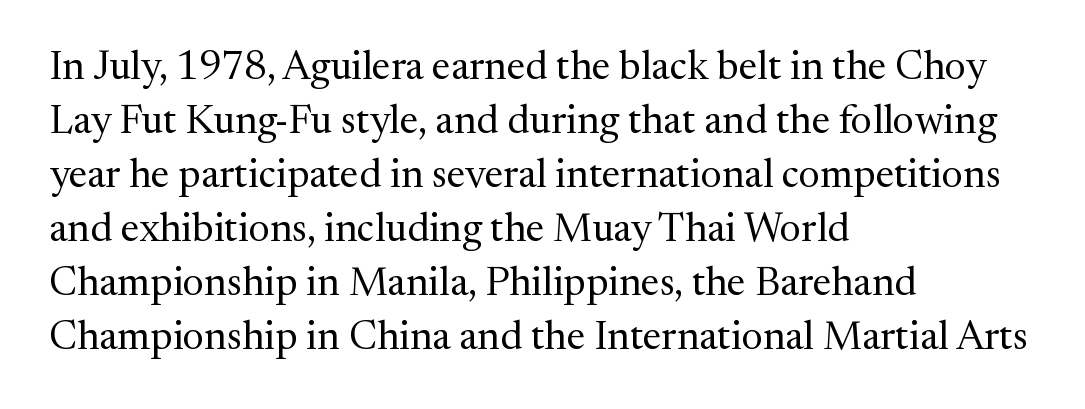
Q: Is the text bold? A: No.
Q: Is the text italic (slanted)? A: No, it is upright.
Q: Is the typeface a serif or a sans-serif typeface? A: Serif.
Q: Is the text underlined? A: No.
Q: How is the paragraph aligned? A: Left-aligned.
Q: Is the spacing between letters normal or unusually wide? A: Normal.
Q: Is the spacing between lines tight, normal or loose? A: Normal.
Q: Width (condensed, normal, or wide)? A: Normal.
Q: Stroke contrast? A: Medium.
Q: x-height? A: Medium.
Q: Monospaced? A: No.
